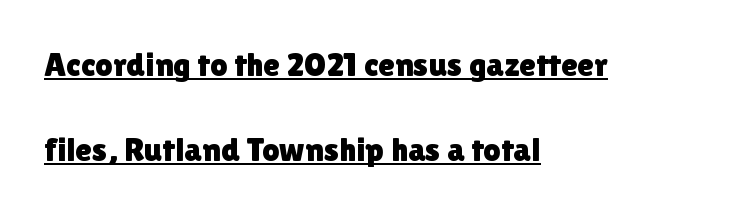
{"serif": "no", "italic": "no", "width": "normal", "x_height": "medium", "monospaced": "no", "underline": "yes", "align": "left", "line_spacing": "loose", "line_spacing_ratio": 2.5, "letter_spacing": "normal", "letter_spacing_em": 0.0, "glyph_px": 34}
